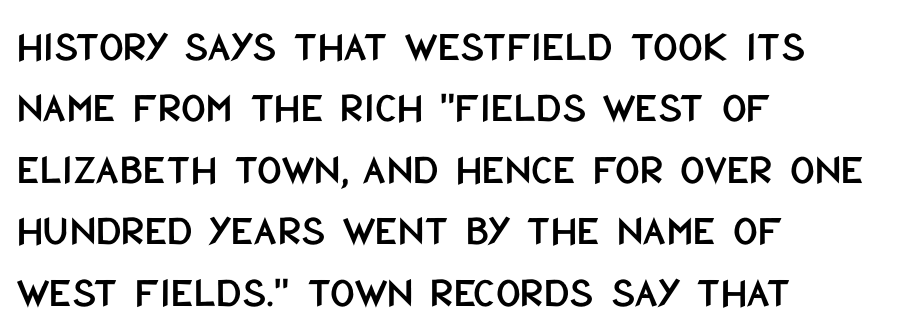
{"serif": "no", "italic": "no", "width": "condensed", "stroke_contrast": "low", "x_height": "large", "monospaced": "no", "underline": "no", "align": "left", "line_spacing": "normal", "line_spacing_ratio": 1.43, "letter_spacing": "normal", "letter_spacing_em": 0.0, "glyph_px": 43}
